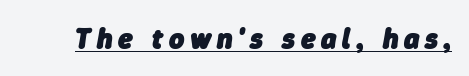
The image shows 29 px heavy type, italic (leaning right); set unusually wide letter spacing (+0.2 em), underlined; low stroke contrast and a medium x-height.
